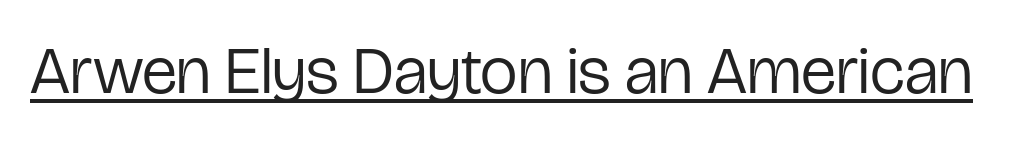
Q: Is the text bold? A: No.
Q: Is the text italic (slanted)? A: No, it is upright.
Q: Is the typeface a serif or a sans-serif typeface? A: Sans-serif.
Q: Is the text underlined? A: Yes.
Q: Is the spacing between letters normal or unusually wide? A: Normal.
Q: Width (condensed, normal, or wide)? A: Condensed.
Q: Stroke contrast? A: Low.
Q: x-height? A: Medium.
Q: Monospaced? A: No.
